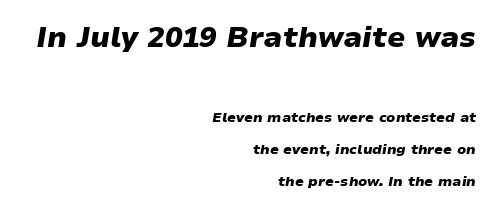
The face used here appears at its bigger size in the upper chunk. On the weight axis this lands at bold, roughly 700. How would I describe the line gaps? Wide and relaxed. The gaps between neighbouring characters are ordinary and unremarkable. Italic: yes, the glyphs are oblique. All the whitespace from short lines collects on the left.
